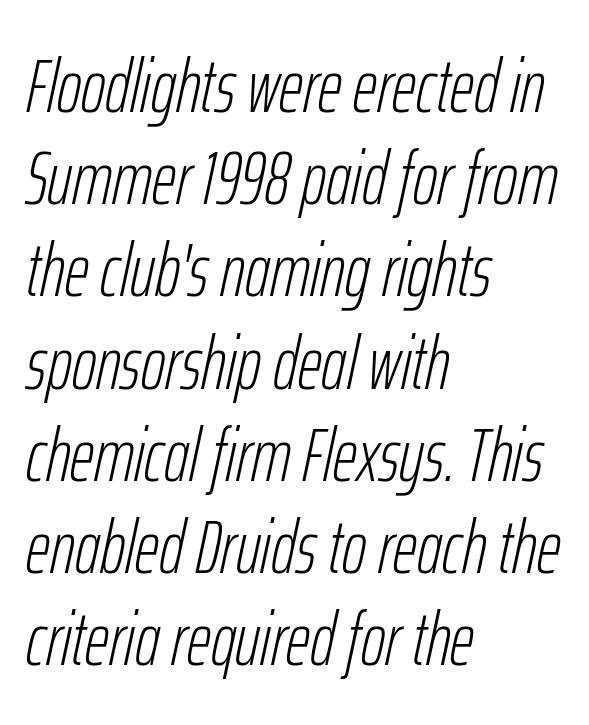
The image shows 75 px light, condensed type, italic (leaning right); set left-aligned, line spacing 1.23x, normal letter spacing, not underlined; low stroke contrast and a medium x-height.
